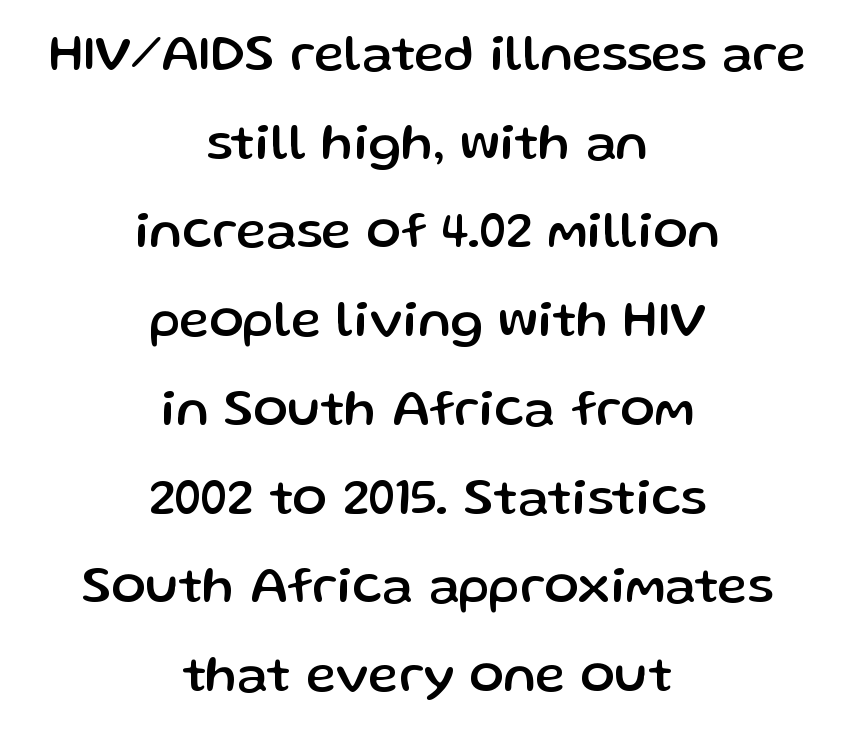
{"serif": "no", "italic": "no", "width": "normal", "stroke_contrast": "low", "x_height": "medium", "monospaced": "no", "underline": "no", "align": "center", "line_spacing_ratio": 1.74, "letter_spacing": "normal", "letter_spacing_em": 0.0, "glyph_px": 51}
